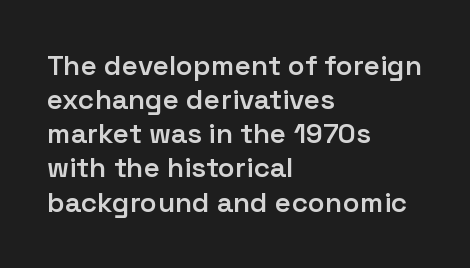
The image shows 28 px semibold sans-serif type, upright; set left-aligned, line spacing 1.22x, normal letter spacing, not underlined; low stroke contrast and a medium x-height.
